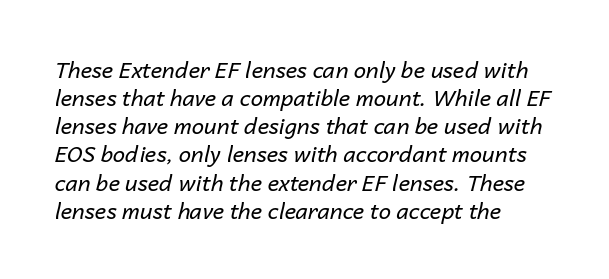
Q: Is the text bold? A: No.
Q: Is the text italic (slanted)? A: Yes, it leans right by about 14 degrees.
Q: Is the text underlined? A: No.
Q: How is the paragraph aligned? A: Left-aligned.
Q: Is the spacing between letters normal or unusually wide? A: Normal.
Q: Is the spacing between lines tight, normal or loose? A: Normal.
